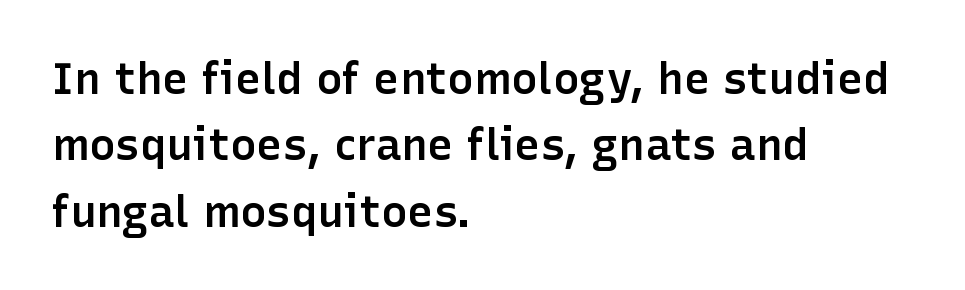
Q: Is the text bold? A: Semi-bold.
Q: Is the text italic (slanted)? A: No, it is upright.
Q: Is the typeface a serif or a sans-serif typeface? A: Sans-serif.
Q: Is the text underlined? A: No.
Q: How is the paragraph aligned? A: Left-aligned.
Q: Is the spacing between letters normal or unusually wide? A: Normal.
Q: Is the spacing between lines tight, normal or loose? A: Normal.
Q: Width (condensed, normal, or wide)? A: Normal.
Q: Stroke contrast? A: Low.
Q: x-height? A: Medium.
Q: Monospaced? A: No.
